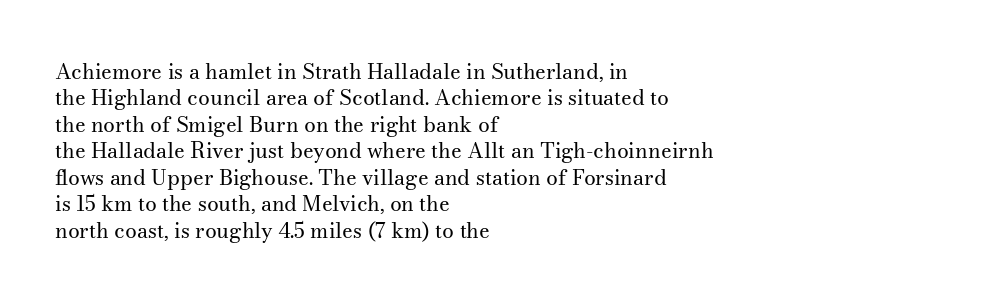
The image shows 21 px text type, upright; set left-aligned, normal line spacing (1.26x), normal letter spacing, not underlined.
